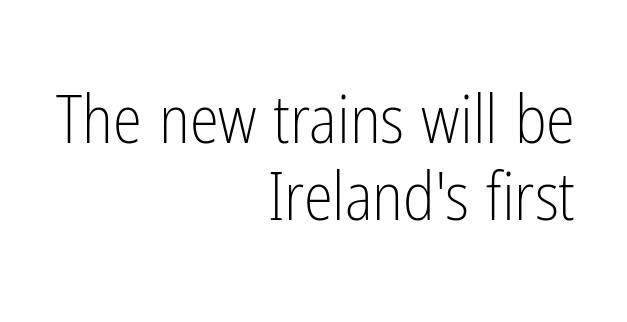
Every row of glyphs terminates at an identical x-position on the right. The type is set solid horizontally, with unmodified tracking. Ordinary non-slanted type is in use. Glance below the letters and you will spot only blank space.
